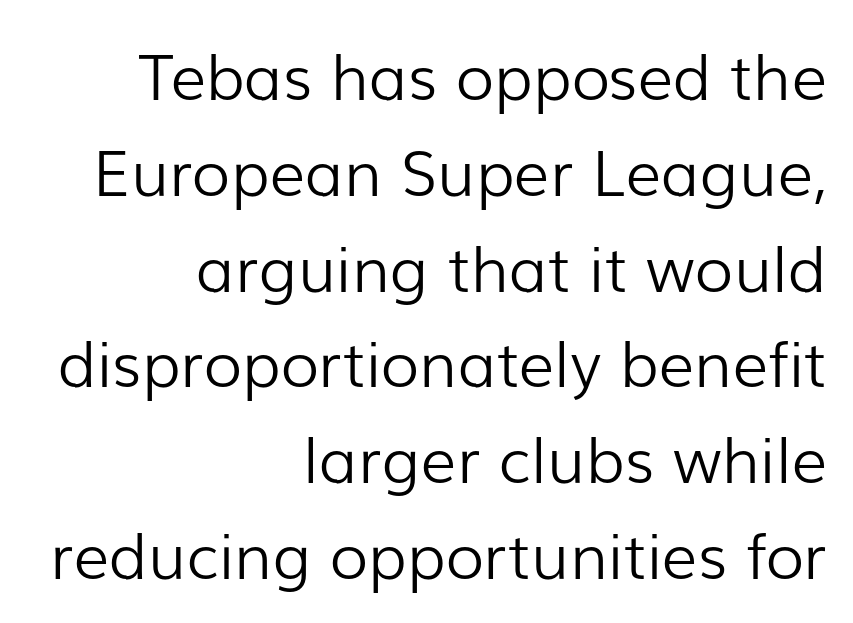
Q: Is the text bold? A: No.
Q: Is the text italic (slanted)? A: No, it is upright.
Q: Is the typeface a serif or a sans-serif typeface? A: Sans-serif.
Q: Is the text underlined? A: No.
Q: How is the paragraph aligned? A: Right-aligned.
Q: Is the spacing between letters normal or unusually wide? A: Normal.
Q: Is the spacing between lines tight, normal or loose? A: Normal.
Q: Width (condensed, normal, or wide)? A: Normal.
Q: Stroke contrast? A: Low.
Q: x-height? A: Medium.
Q: Monospaced? A: No.
